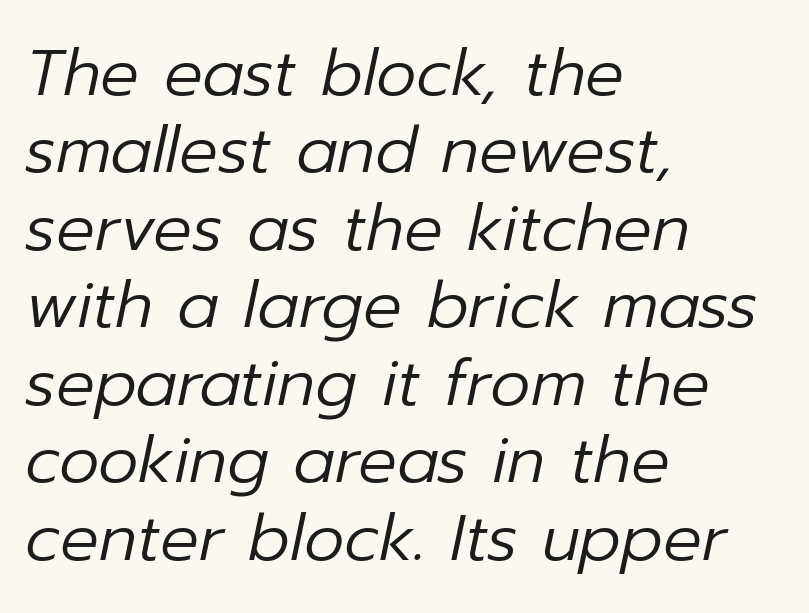
Teacher's note: observe the even left margin — that is flush-left alignment. The font is comparable to plain body text, perhaps lighter. This is oblique type, the kind used for emphasis or titles. Proportional: the letters do not fall into vertical columns.
